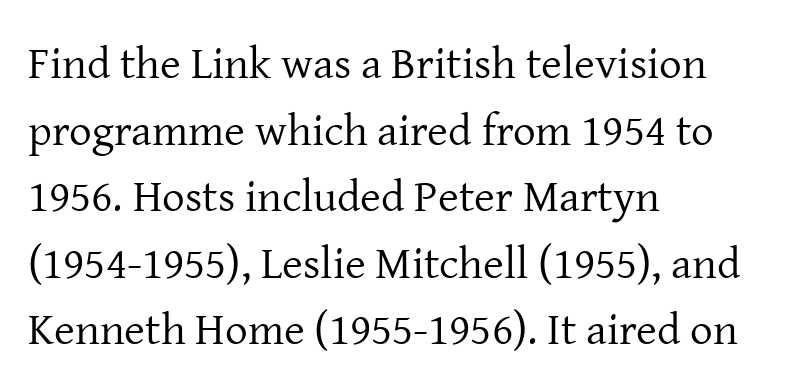
Q: Is the text bold? A: No.
Q: Is the text italic (slanted)? A: No, it is upright.
Q: Is the typeface a serif or a sans-serif typeface? A: Serif.
Q: Is the text underlined? A: No.
Q: How is the paragraph aligned? A: Left-aligned.
Q: Is the spacing between letters normal or unusually wide? A: Normal.
Q: Is the spacing between lines tight, normal or loose? A: Normal.
Q: Width (condensed, normal, or wide)? A: Normal.
Q: Stroke contrast? A: Low.
Q: x-height? A: Medium.
Q: Monospaced? A: No.
